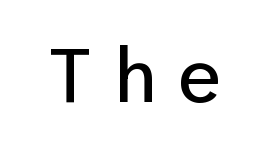
{"serif": "no", "italic": "no", "bold": "no", "weight": "regular", "width": "normal", "stroke_contrast": "low", "x_height": "medium", "underline": "no", "letter_spacing": "wide", "letter_spacing_em": 0.21, "glyph_px": 75}
